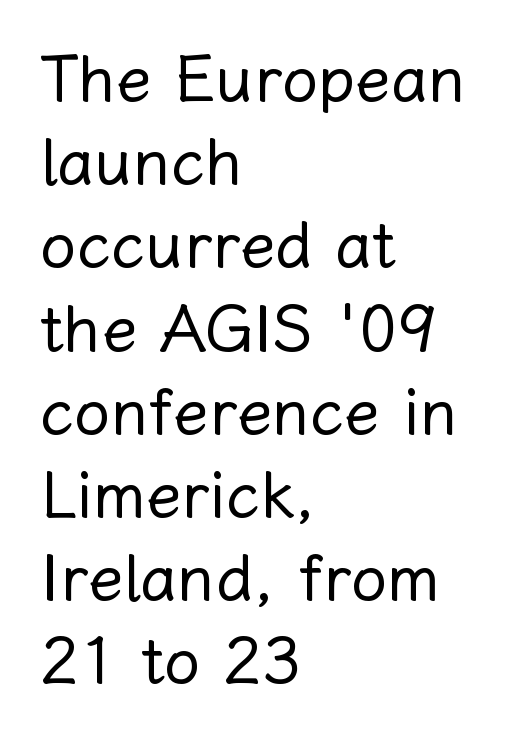
The image shows 65 px regular-weight type, upright; set left-aligned, normal line spacing (1.28x), normal letter spacing, not underlined; low stroke contrast and a medium x-height.
